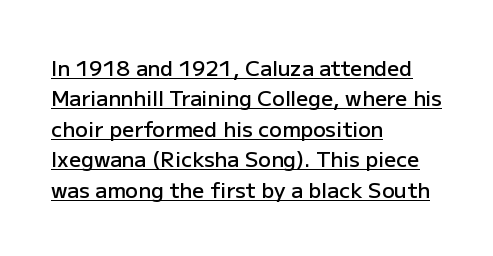
Q: Is the text bold? A: Semi-bold.
Q: Is the text italic (slanted)? A: No, it is upright.
Q: Is the text underlined? A: Yes.
Q: How is the paragraph aligned? A: Left-aligned.
Q: Is the spacing between letters normal or unusually wide? A: Normal.
Q: Is the spacing between lines tight, normal or loose? A: Normal.
